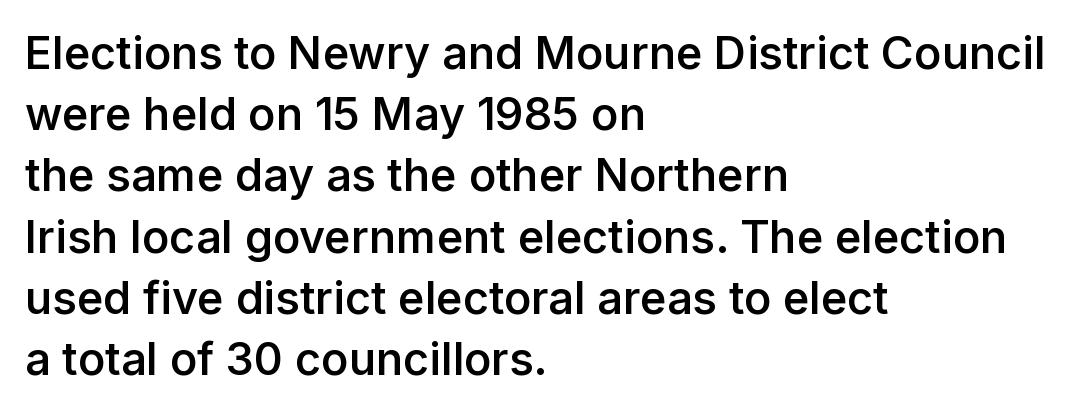
Q: Is the text bold? A: Semi-bold.
Q: Is the text italic (slanted)? A: No, it is upright.
Q: Is the typeface a serif or a sans-serif typeface? A: Sans-serif.
Q: Is the text underlined? A: No.
Q: How is the paragraph aligned? A: Left-aligned.
Q: Is the spacing between letters normal or unusually wide? A: Normal.
Q: Is the spacing between lines tight, normal or loose? A: Normal.
Q: Width (condensed, normal, or wide)? A: Normal.
Q: Stroke contrast? A: Low.
Q: x-height? A: Medium.
Q: Monospaced? A: No.
